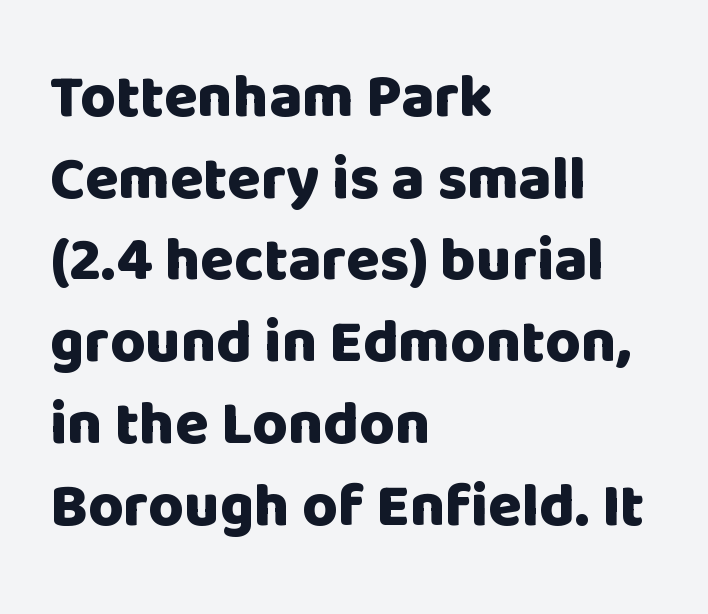
You could call the tracking neutral — neither tight nor loose. The leading is moderate, giving the passage an even texture. The specimen omits any rule beneath the text block's lines. Quick note: not italic, upright. Caption: multi-line text, flush left, ragged right. This rendering employs a face without finishing strokes, i.e., a sans-serif.
